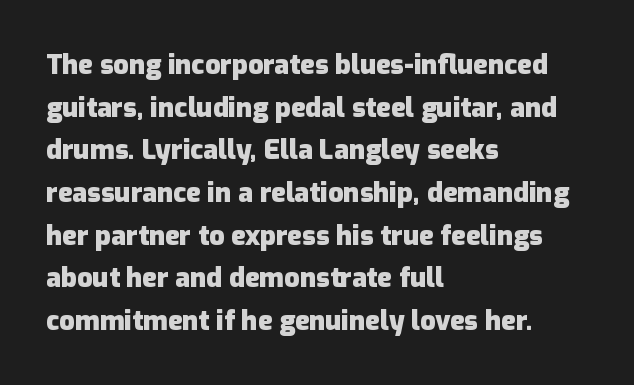
The image shows 27 px bold type, upright; set left-aligned, normal line spacing (1.58x), normal letter spacing, not underlined.
